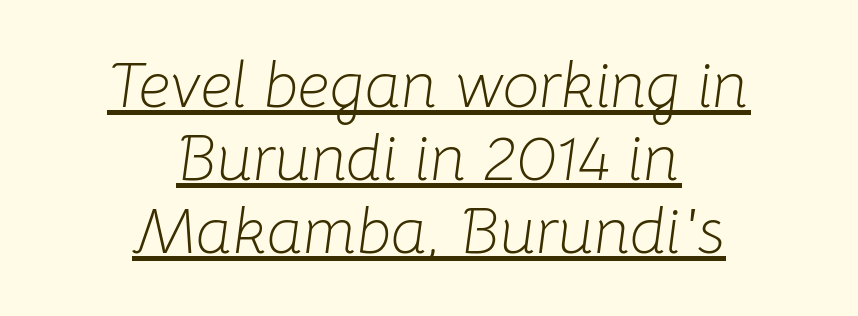
The passage shown leans; its letterforms are oblique. Here the designer chose a conventional face with non-uniform glyph widths. Interline gaps are noticeably narrow in this sample. Like a heading marked for emphasis, these lines bear an underscore. A centered setting, common on invitations and titles, is used for this passage.
